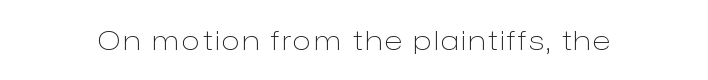
The space directly below the letters is spotless. The letters look calm and open, with moderate or lighter stems. Notice how the stems are strictly vertical — no italics here.
